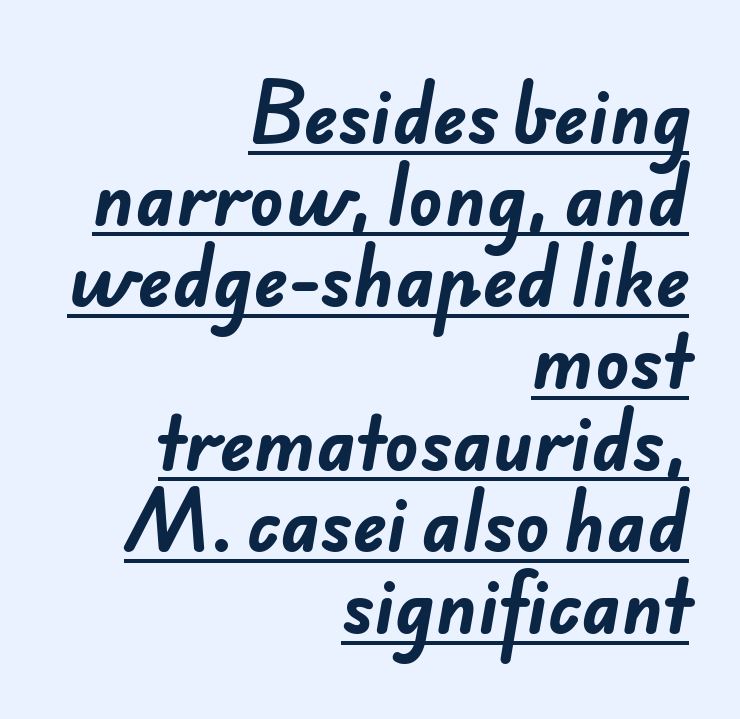
Q: Is the text bold? A: Yes.
Q: Is the typeface a serif or a sans-serif typeface? A: Sans-serif.
Q: Is the text underlined? A: Yes.
Q: How is the paragraph aligned? A: Right-aligned.
Q: Is the spacing between letters normal or unusually wide? A: Normal.
Q: Is the spacing between lines tight, normal or loose? A: Tight.
Q: Width (condensed, normal, or wide)? A: Normal.
Q: Stroke contrast? A: Low.
Q: x-height? A: Small.
Q: Monospaced? A: No.
